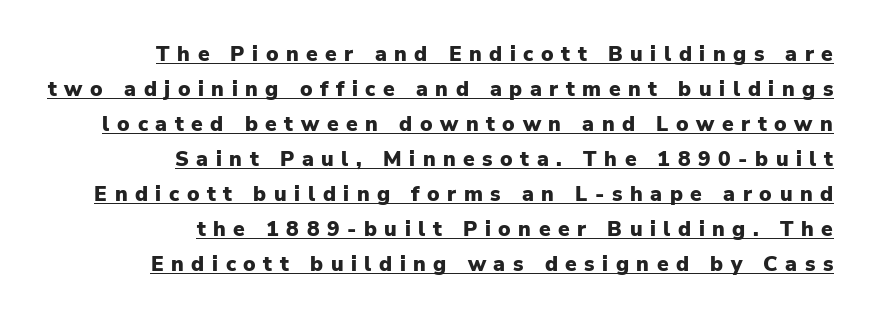
The image shows 21 px bold type, upright; set right-aligned, normal line spacing (1.67x), unusually wide letter spacing (+0.36 em), underlined.
